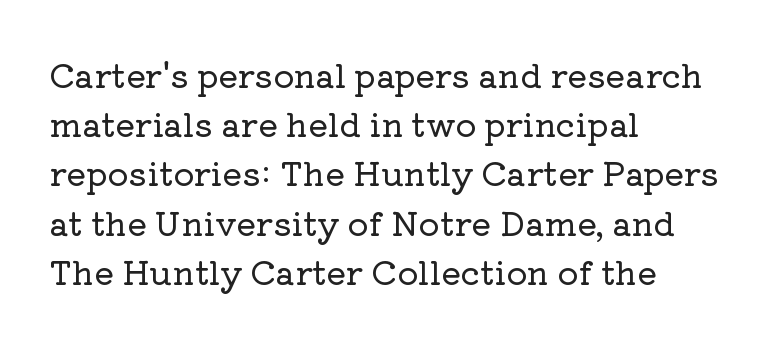
The image shows 33 px serif type, upright; set left-aligned, normal line spacing (1.49x), normal letter spacing, not underlined; low stroke contrast and a medium x-height.
